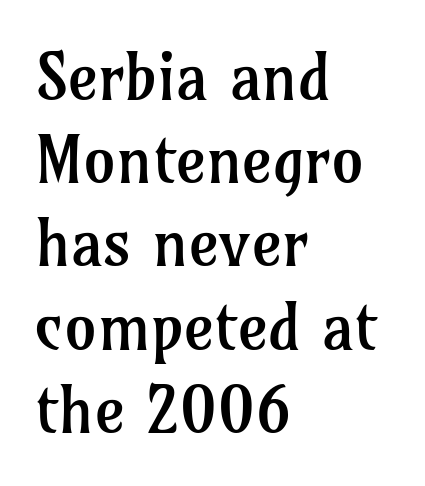
The image shows 65 px regular-weight serif type, upright; set left-aligned, normal line spacing (1.28x), normal letter spacing, not underlined; low stroke contrast and a medium x-height.
